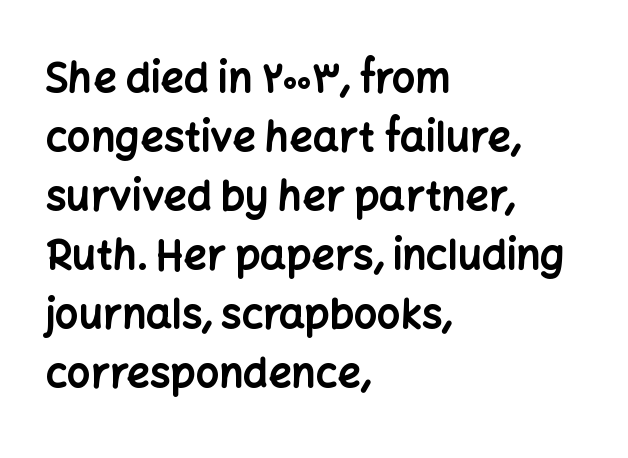
The image shows 41 px bold sans-serif type, upright; set left-aligned, normal line spacing (1.44x), normal letter spacing, not underlined; low stroke contrast and a medium x-height.
